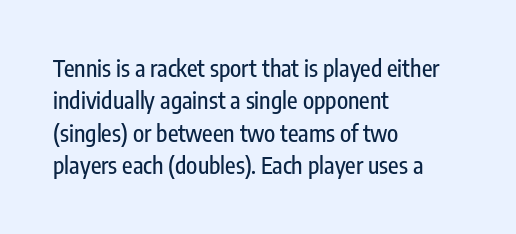
The image shows 23 px text type, upright; set left-aligned, normal line spacing (1.41x), normal letter spacing, not underlined.
